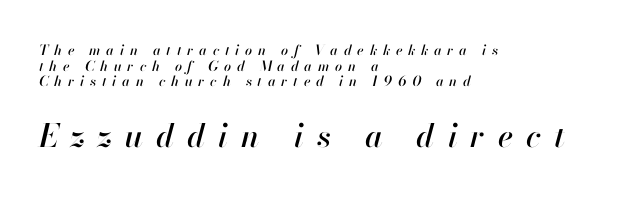
Q: Is the text italic (slanted)? A: Yes, it leans right by about 13 degrees.
Q: Is the text underlined? A: No.
Q: How is the paragraph aligned? A: Left-aligned.
Q: Is the spacing between letters normal or unusually wide? A: Unusually wide.
Q: Is the spacing between lines tight, normal or loose? A: Tight.
Q: Which block of text is set in a larger size, the first (top) or the second (bottom)? A: The second (bottom) one.
Q: Width (condensed, normal, or wide)? A: Normal.
Q: Stroke contrast? A: High.
Q: x-height? A: Small.
Q: Monospaced? A: No.
